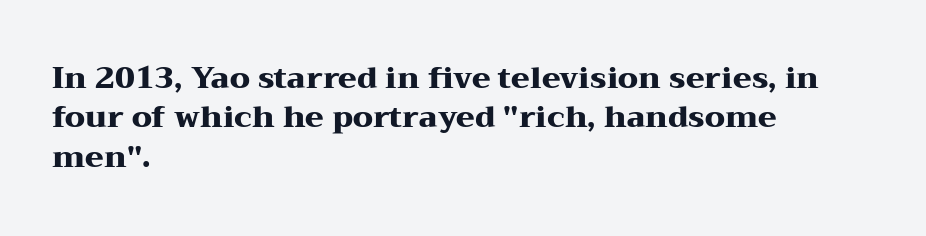
The image shows 30 px heavy, wide serif type, upright; set left-aligned, normal line spacing (1.31x), normal letter spacing, not underlined; medium stroke contrast and a medium x-height.
